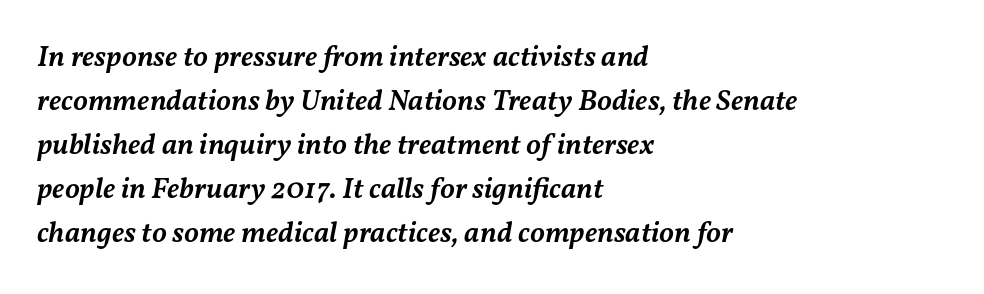
Q: Is the text bold? A: Semi-bold.
Q: Is the text italic (slanted)? A: Yes, it leans right by about 11 degrees.
Q: Is the text underlined? A: No.
Q: How is the paragraph aligned? A: Left-aligned.
Q: Is the spacing between letters normal or unusually wide? A: Normal.
Q: Is the spacing between lines tight, normal or loose? A: Normal.
Q: Width (condensed, normal, or wide)? A: Normal.
Q: Stroke contrast? A: Medium.
Q: x-height? A: Medium.
Q: Monospaced? A: No.
